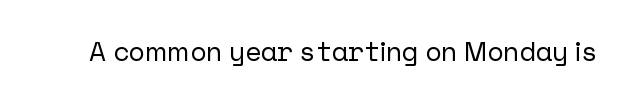
The image shows 27 px text type, upright; set normal letter spacing, not underlined.
